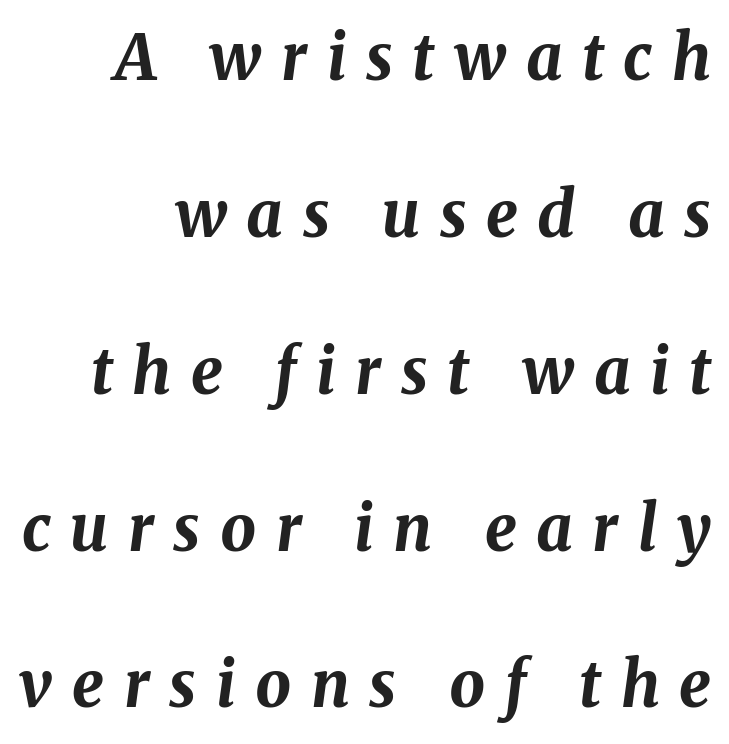
Varying glyph widths throughout — classic text-font behaviour. Pretty heavy lettering here — definitely bold. It's the slanting kind of type. There is plenty of visible air inserted between adjacent glyphs. Leftover space on each line is placed entirely before the opening word. The area under the type is left untouched.
